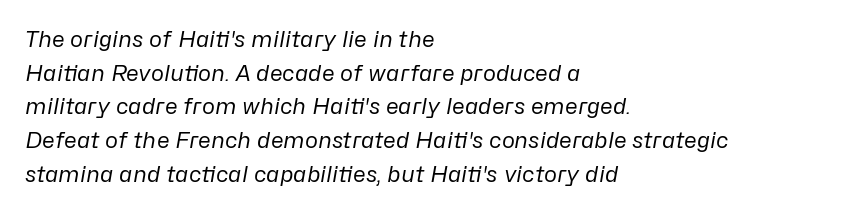
The passage shown is not underscored anywhere. When letters slant like this, we call the style italic. Normally led — the rows are evenly, conventionally spaced. Heaviness? Minimal to ordinary, like unemphasized prose.
